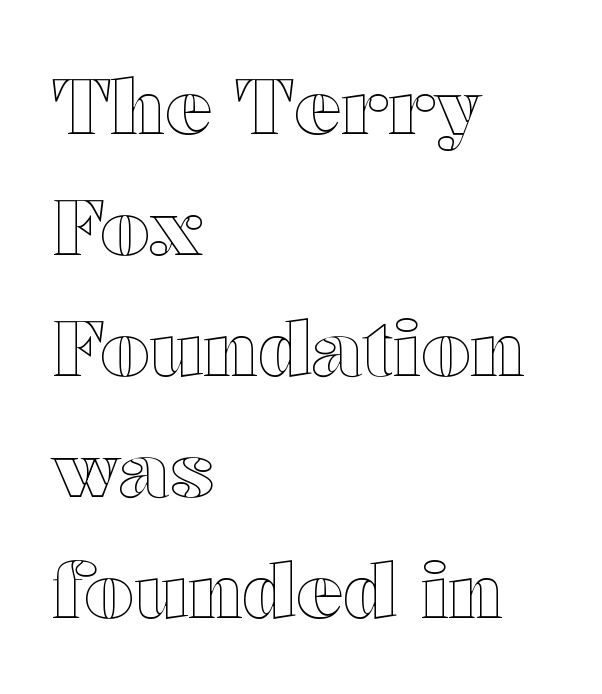
{"italic": "no", "width": "wide", "x_height": "medium", "monospaced": "no", "underline": "no", "align": "left", "line_spacing": "normal", "line_spacing_ratio": 1.55, "letter_spacing": "normal", "letter_spacing_em": 0.0, "glyph_px": 78}
